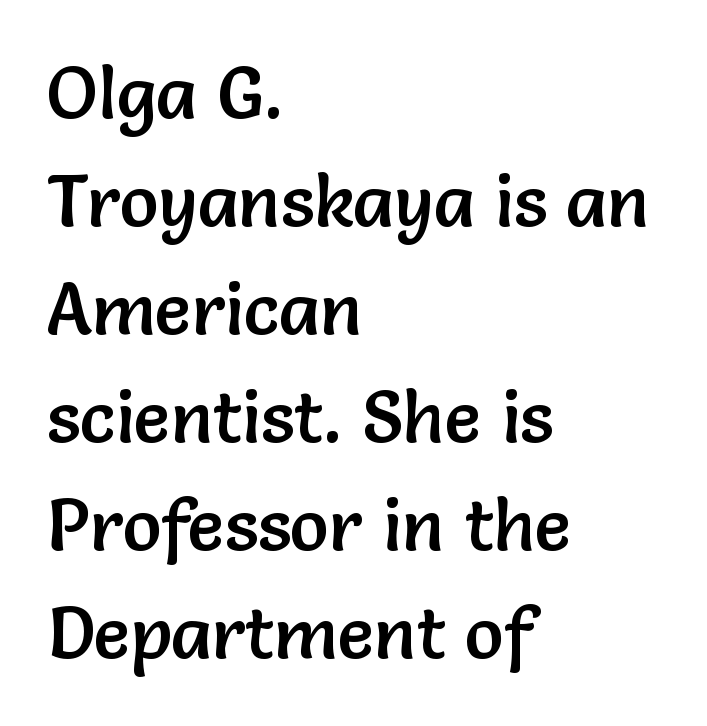
{"serif": "no", "italic": "no", "width": "normal", "stroke_contrast": "low", "x_height": "medium", "monospaced": "no", "underline": "no", "align": "left", "line_spacing": "normal", "line_spacing_ratio": 1.48, "letter_spacing": "normal", "letter_spacing_em": 0.0, "glyph_px": 73}
